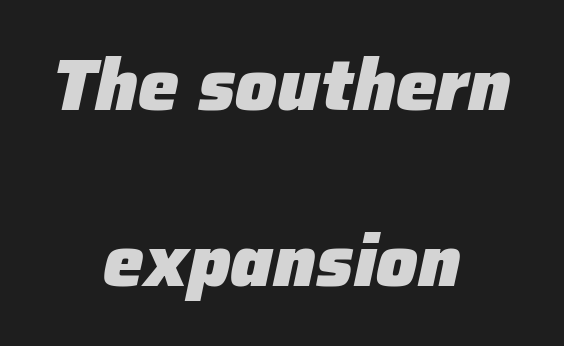
The image shows 73 px heavy type, italic (leaning right); set centered, loose line spacing (2.41x), normal letter spacing, not underlined; low stroke contrast and a medium x-height.
